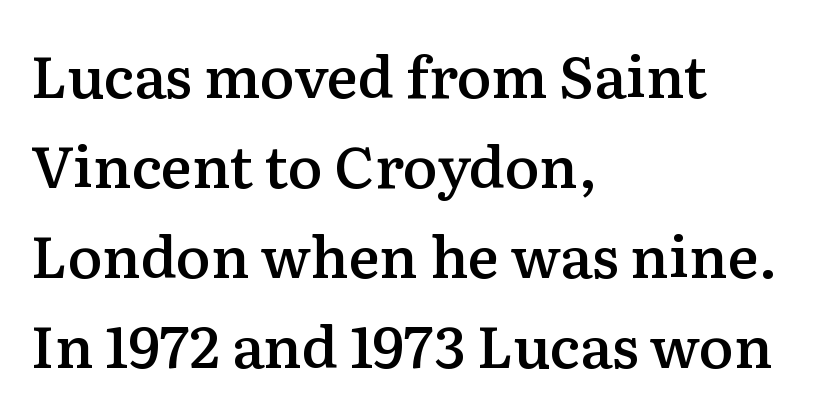
The image shows 58 px semibold serif type, upright; set left-aligned, normal line spacing (1.55x), normal letter spacing, not underlined; medium stroke contrast and a medium x-height.
